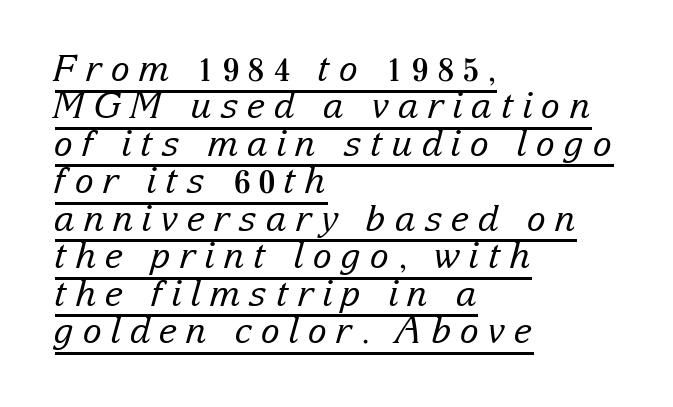
The image shows 36 px regular-weight serif type, italic (leaning right); set left-aligned, tight line spacing (1.04x), unusually wide letter spacing (+0.24 em), underlined; low stroke contrast and a medium x-height.
